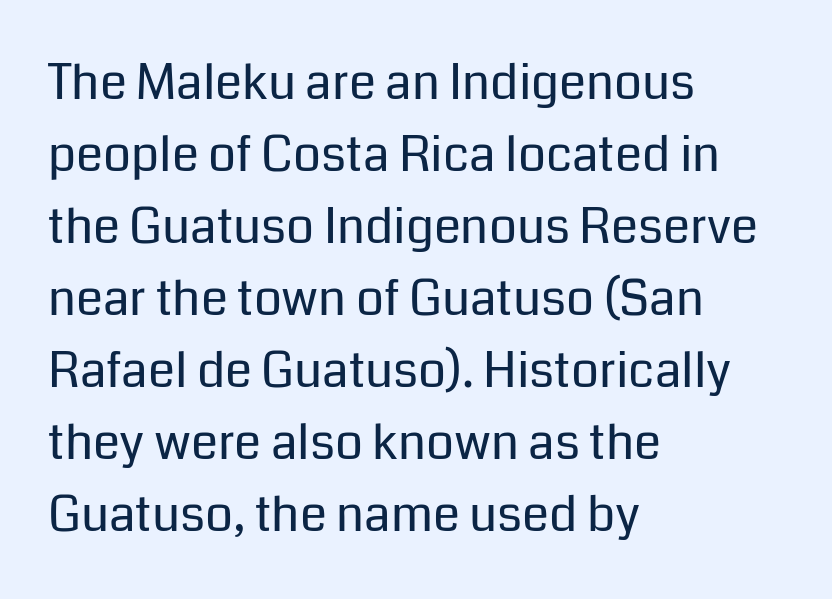
Q: Is the text bold? A: No.
Q: Is the text italic (slanted)? A: No, it is upright.
Q: Is the typeface a serif or a sans-serif typeface? A: Sans-serif.
Q: Is the text underlined? A: No.
Q: How is the paragraph aligned? A: Left-aligned.
Q: Is the spacing between letters normal or unusually wide? A: Normal.
Q: Is the spacing between lines tight, normal or loose? A: Normal.
Q: Width (condensed, normal, or wide)? A: Normal.
Q: Stroke contrast? A: Low.
Q: x-height? A: Medium.
Q: Monospaced? A: No.
